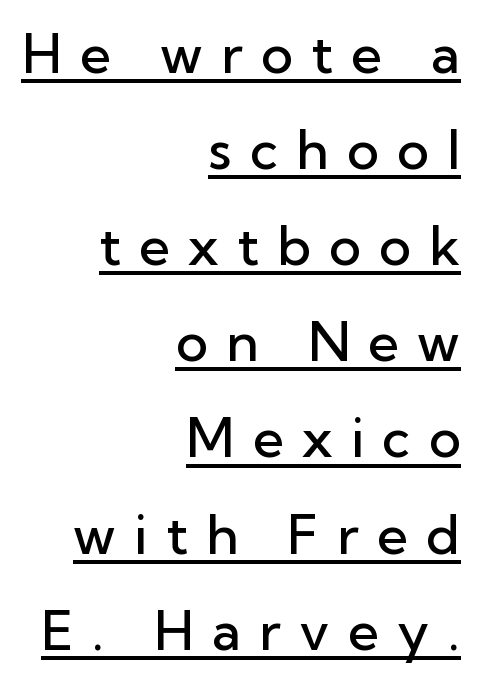
Inter-character spacing is expanded well beyond the font's built-in metrics. The paragraph shown leans on its right margin. Letterform terminals end flat and unadorned throughout the passage. Tall strokes in this sample are plumb rather than angled. These lines are rendered in a variable-pitch font.
